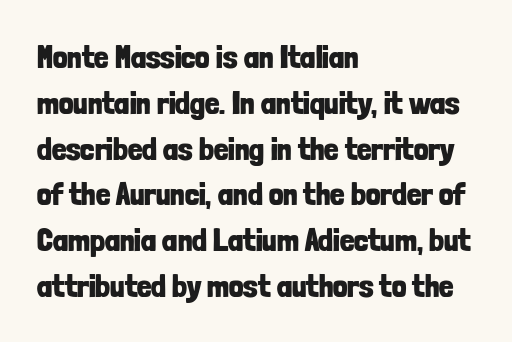
Q: Is the text bold? A: Yes.
Q: Is the text italic (slanted)? A: No, it is upright.
Q: Is the typeface a serif or a sans-serif typeface? A: Sans-serif.
Q: Is the text underlined? A: No.
Q: How is the paragraph aligned? A: Left-aligned.
Q: Is the spacing between letters normal or unusually wide? A: Normal.
Q: Is the spacing between lines tight, normal or loose? A: Normal.
Q: Width (condensed, normal, or wide)? A: Condensed.
Q: Stroke contrast? A: Low.
Q: x-height? A: Medium.
Q: Monospaced? A: No.
